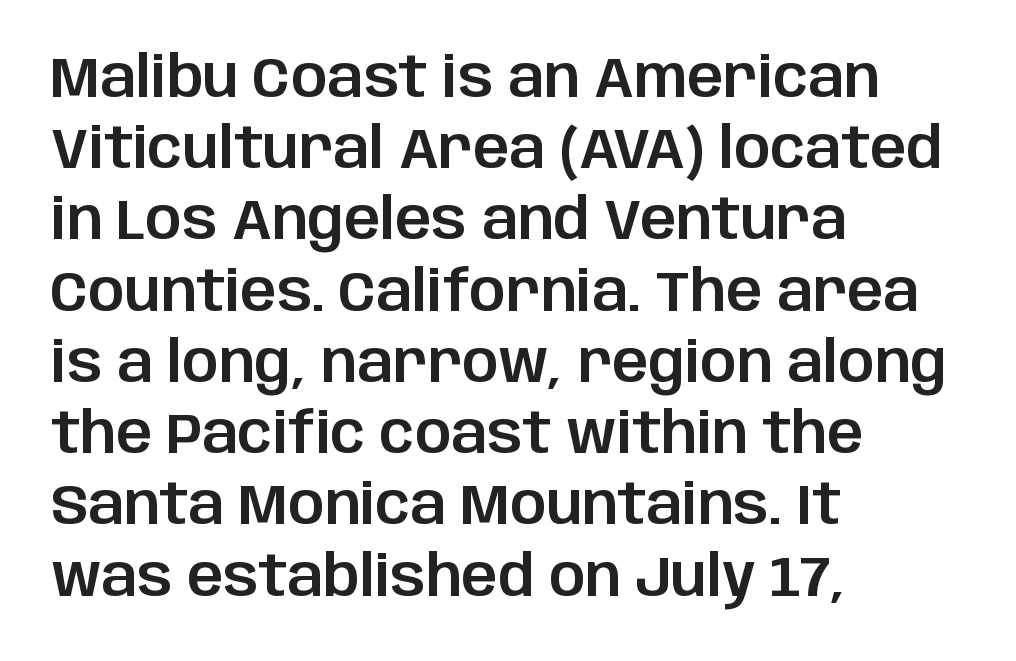
Short note: letters normally spaced. Each row of text sits above clean, open space. This sample uses a sans-serif face. The passage shown stacks its lines at a standard gap.
